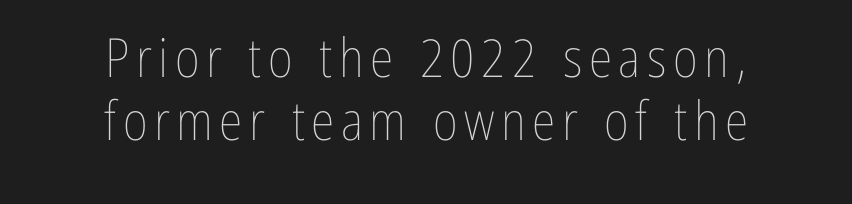
Q: Is the text bold? A: No.
Q: Is the text italic (slanted)? A: No, it is upright.
Q: Is the text underlined? A: No.
Q: How is the paragraph aligned? A: Centered.
Q: Width (condensed, normal, or wide)? A: Condensed.
Q: Stroke contrast? A: Low.
Q: x-height? A: Medium.
Q: Monospaced? A: No.
